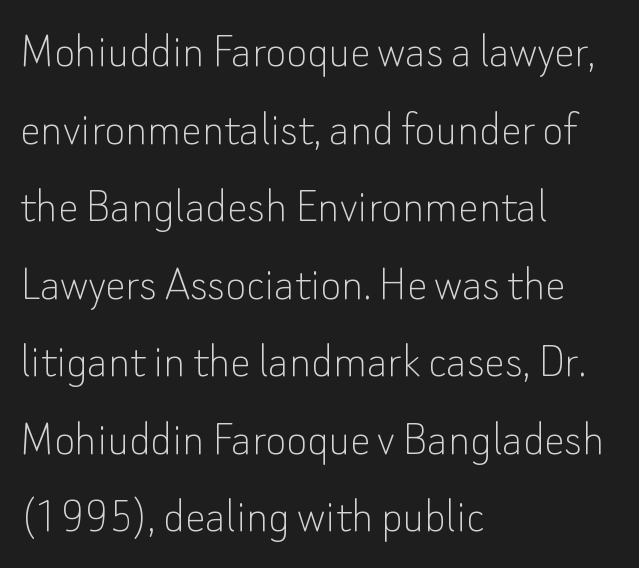
The image shows 51 px thin sans-serif type, upright; set left-aligned, normal line spacing (1.52x), normal letter spacing, not underlined; low stroke contrast and a small x-height.
